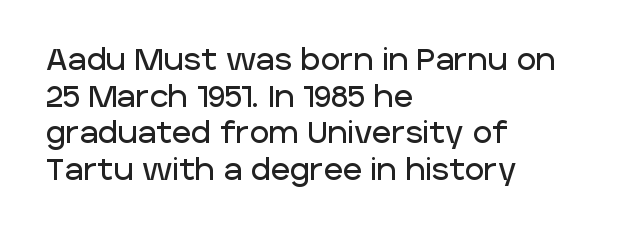
{"serif": "no", "italic": "no", "width": "normal", "stroke_contrast": "low", "x_height": "large", "monospaced": "no", "underline": "no", "align": "left", "line_spacing_ratio": 1.22, "letter_spacing": "normal", "letter_spacing_em": 0.0, "glyph_px": 30}
